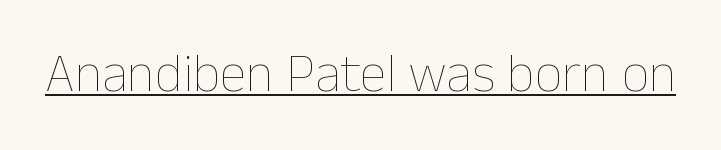
{"italic": "no", "bold": "no", "weight": "thin", "width": "normal", "stroke_contrast": "low", "x_height": "medium", "monospaced": "no", "underline": "yes", "letter_spacing": "normal", "letter_spacing_em": 0.0, "glyph_px": 54}
